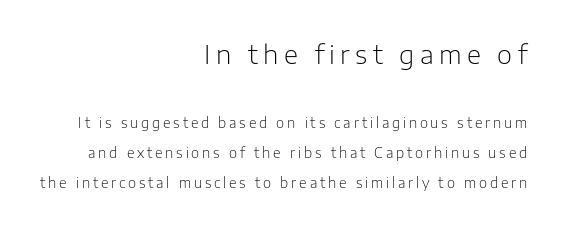
Decoration check: the copy has no underline. Every stem runs plumb, perpendicular to the baseline. What stands out about the letter spacing? Its width — letters are far apart. The composition opens big and finishes small. Interline gaps are noticeably wide in this sample.
